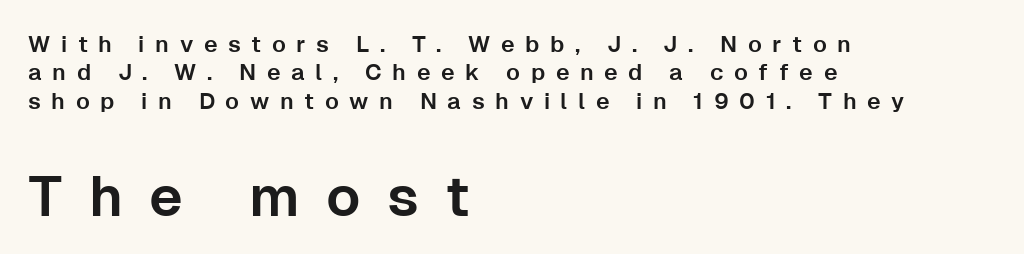
Q: Is the text italic (slanted)? A: No, it is upright.
Q: Is the typeface a serif or a sans-serif typeface? A: Sans-serif.
Q: Is the text underlined? A: No.
Q: How is the paragraph aligned? A: Left-aligned.
Q: Is the spacing between letters normal or unusually wide? A: Unusually wide.
Q: Which block of text is set in a larger size, the first (top) or the second (bottom)? A: The second (bottom) one.
Q: Width (condensed, normal, or wide)? A: Normal.
Q: Stroke contrast? A: Low.
Q: x-height? A: Medium.
Q: Monospaced? A: No.
